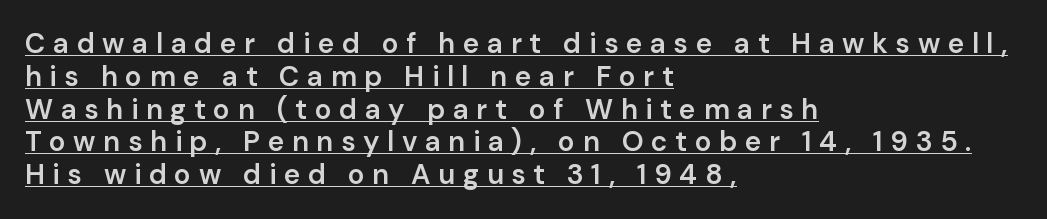
{"serif": "no", "italic": "no", "bold": "semi", "weight": "semibold", "width": "normal", "stroke_contrast": "low", "x_height": "medium", "monospaced": "no", "underline": "yes", "align": "left", "line_spacing_ratio": 1.17, "letter_spacing": "wide", "letter_spacing_em": 0.27, "glyph_px": 28}
